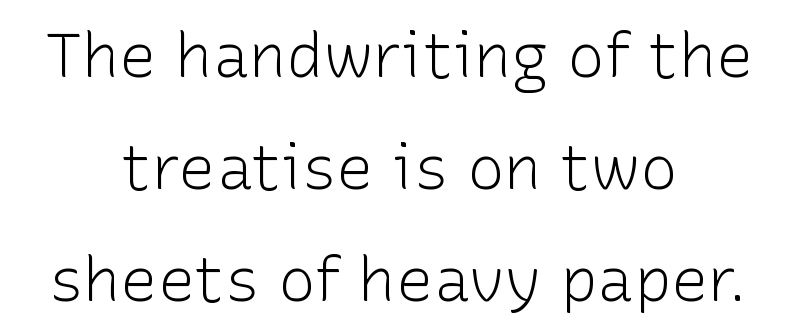
{"serif": "no", "italic": "no", "bold": "no", "weight": "light", "width": "normal", "stroke_contrast": "low", "x_height": "medium", "monospaced": "no", "underline": "no", "align": "center", "line_spacing_ratio": 1.81, "letter_spacing": "normal", "letter_spacing_em": 0.0, "glyph_px": 62}
